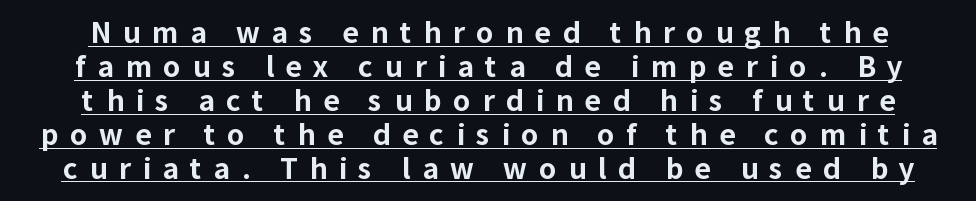
The image shows 28 px bold sans-serif type, upright; set line spacing 1.21x, unusually wide letter spacing (+0.41 em), underlined; low stroke contrast and a medium x-height.
